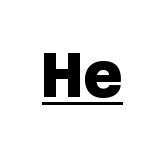
The image shows 62 px heavy sans-serif type; set normal letter spacing, underlined; low stroke contrast and a large x-height.
